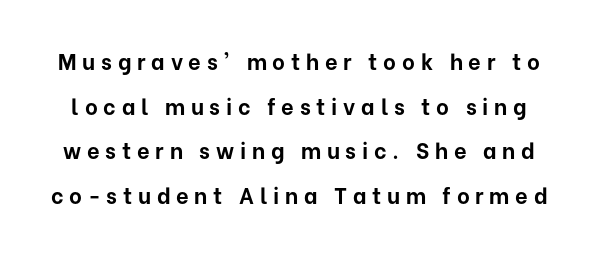
The image shows 22 px bold type, upright; set loose line spacing (2.03x), unusually wide letter spacing (+0.26 em), not underlined.
